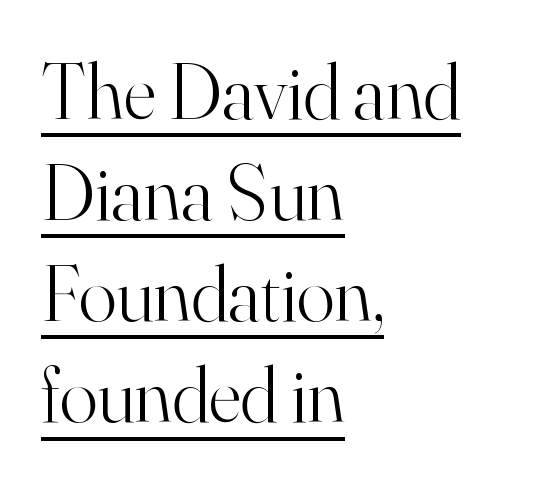
Look at the bottom of the vertical strokes: they flare into serifs here. The lines in this sample share a left origin and differ only in where they stop. There is no visible air inserted between adjacent glyphs. Think of a printed novel: that variable character pitch is what you see here.
